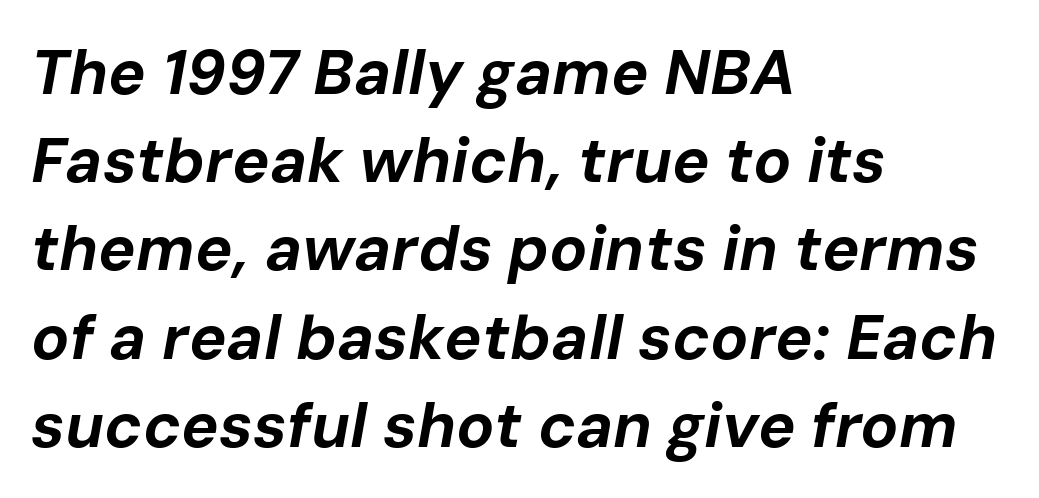
These lines sit exactly where default settings would place them. Spacing verdict: proportional, widths tailored to each character. Spacing between characters is what you'd get straight out of the box. Characters are canted at an angle relative to the baseline's perpendicular. Reading down the block, your eye returns to a fixed left position each line.
